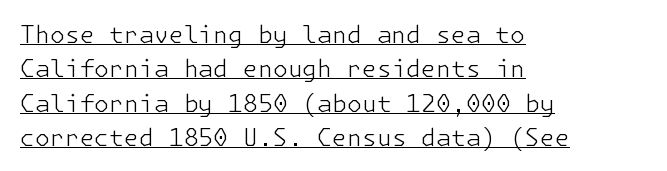
The image shows 24 px text type, upright; set left-aligned, normal line spacing (1.43x), normal letter spacing, underlined.
